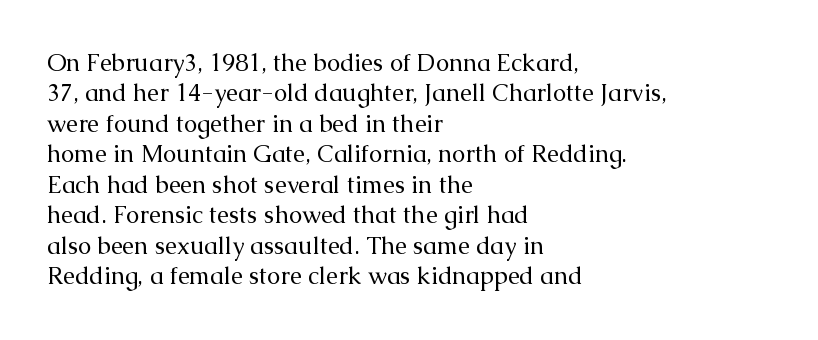
The type sits square on the baseline with zero lean. Only glyphs here, with clear space below each row. This sample is left-justified, so line endings fall wherever the words run out. Nothing unusual about the tracking: characters are spaced as the font intends. No extra ink here — the face is not bold.
